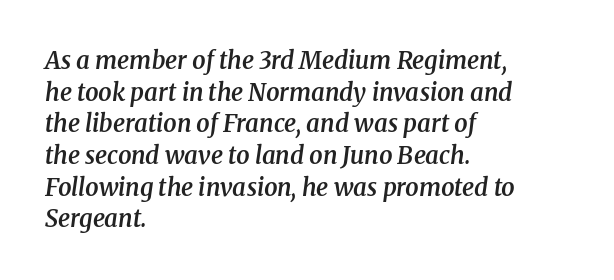
Q: Is the text bold? A: Semi-bold.
Q: Is the text italic (slanted)? A: Yes, it leans right by about 8 degrees.
Q: Is the text underlined? A: No.
Q: How is the paragraph aligned? A: Left-aligned.
Q: Is the spacing between letters normal or unusually wide? A: Normal.
Q: Is the spacing between lines tight, normal or loose? A: Normal.
